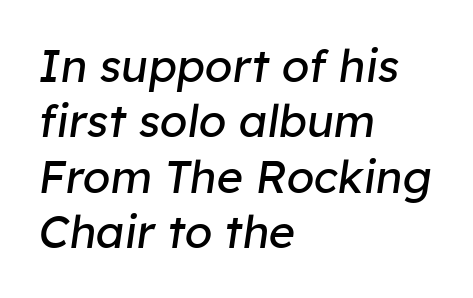
In CSS terms this would be text-align: left. Lines of text with bare space underneath. The passage shown leans; its letterforms are oblique. The passage shown is typed in a proportional face where columns would drift.
